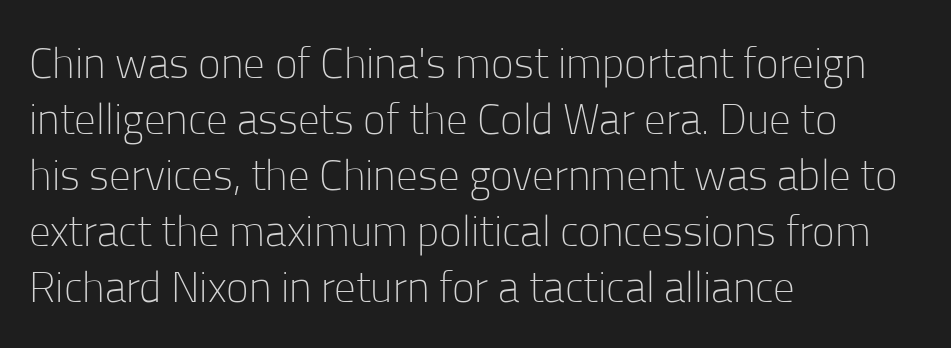
Q: Is the text bold? A: No.
Q: Is the text italic (slanted)? A: No, it is upright.
Q: Is the typeface a serif or a sans-serif typeface? A: Sans-serif.
Q: Is the text underlined? A: No.
Q: How is the paragraph aligned? A: Left-aligned.
Q: Is the spacing between letters normal or unusually wide? A: Normal.
Q: Is the spacing between lines tight, normal or loose? A: Normal.
Q: Width (condensed, normal, or wide)? A: Normal.
Q: Stroke contrast? A: Low.
Q: x-height? A: Medium.
Q: Monospaced? A: No.
